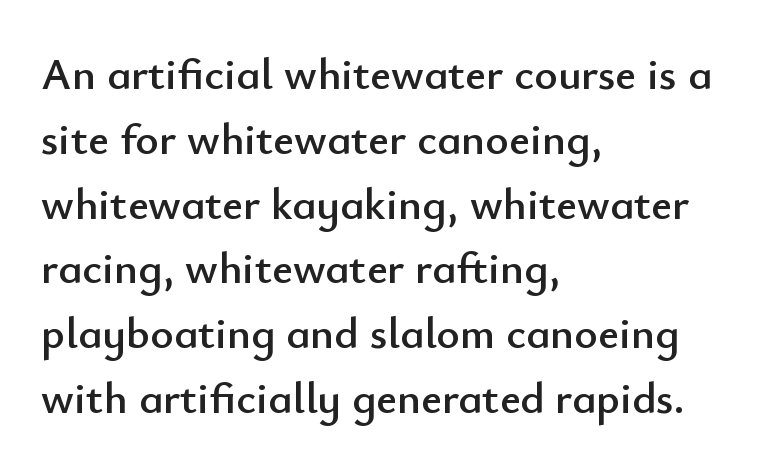
{"serif": "no", "italic": "no", "width": "normal", "stroke_contrast": "low", "x_height": "small", "monospaced": "no", "underline": "no", "align": "left", "line_spacing": "normal", "line_spacing_ratio": 1.44, "letter_spacing": "normal", "letter_spacing_em": 0.0, "glyph_px": 45}
